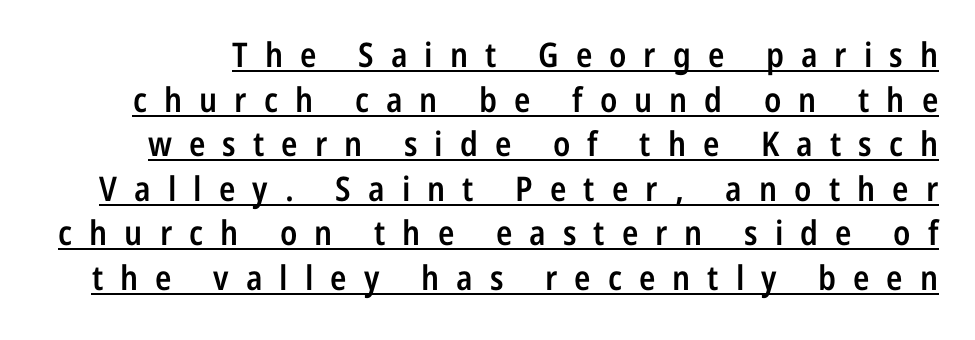
These lines sit exactly where default settings would place them. Descenders here cross a horizontal rule under the line. Serif or sans? Sans — the stroke terminals are bare. The strokes are fattened partway — semibold, not bold. The passage shown is typed in a proportional face where columns would drift.
